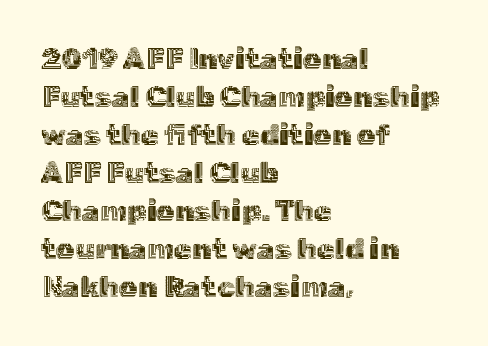
How would I describe the line gaps? Plain and ordinary. Bare-footed words on every line. Unlike italic type, these characters show no tilt at all. Short and long lines alike share a common starting point at left.
